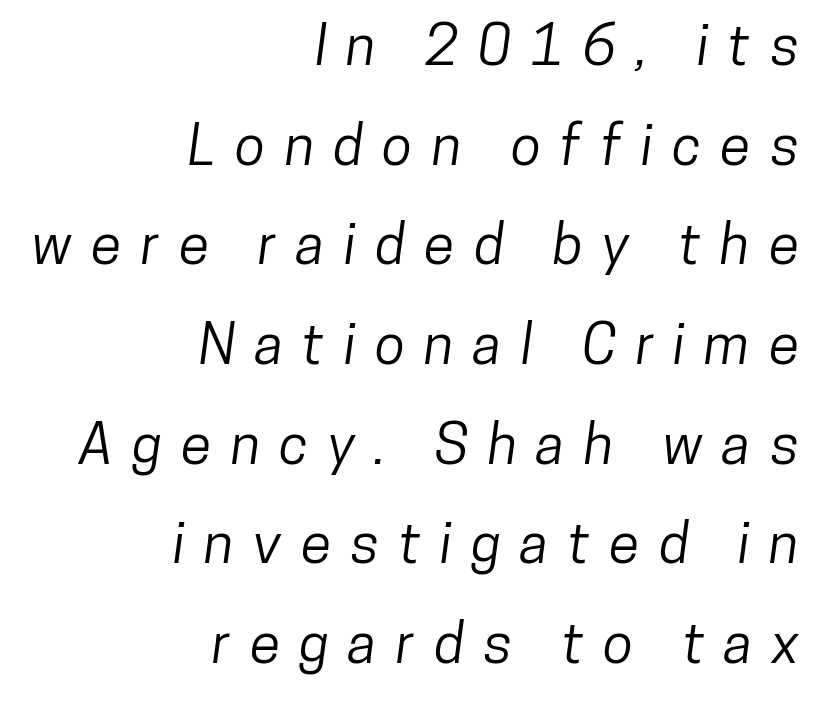
Q: Is the typeface a serif or a sans-serif typeface? A: Sans-serif.
Q: Is the text underlined? A: No.
Q: How is the paragraph aligned? A: Right-aligned.
Q: Is the spacing between letters normal or unusually wide? A: Unusually wide.
Q: Width (condensed, normal, or wide)? A: Condensed.
Q: Stroke contrast? A: Low.
Q: x-height? A: Medium.
Q: Monospaced? A: No.
